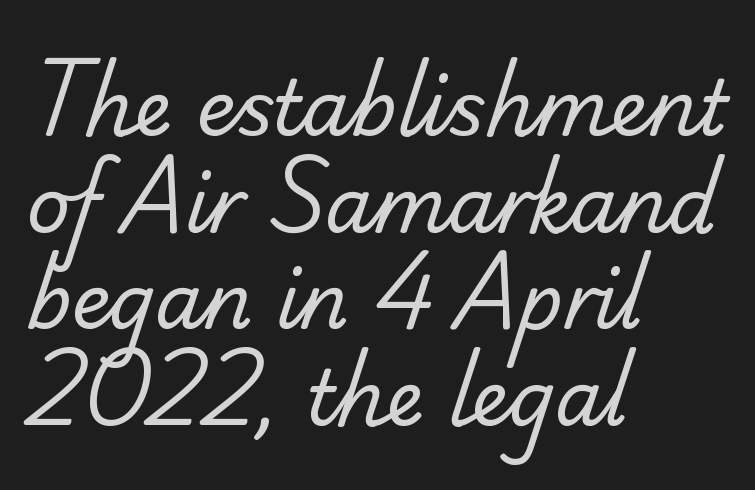
Q: Is the text bold? A: No.
Q: Is the typeface a serif or a sans-serif typeface? A: Sans-serif.
Q: Is the text underlined? A: No.
Q: How is the paragraph aligned? A: Left-aligned.
Q: Is the spacing between letters normal or unusually wide? A: Normal.
Q: Is the spacing between lines tight, normal or loose? A: Normal.
Q: Width (condensed, normal, or wide)? A: Normal.
Q: Stroke contrast? A: Low.
Q: x-height? A: Small.
Q: Monospaced? A: No.
